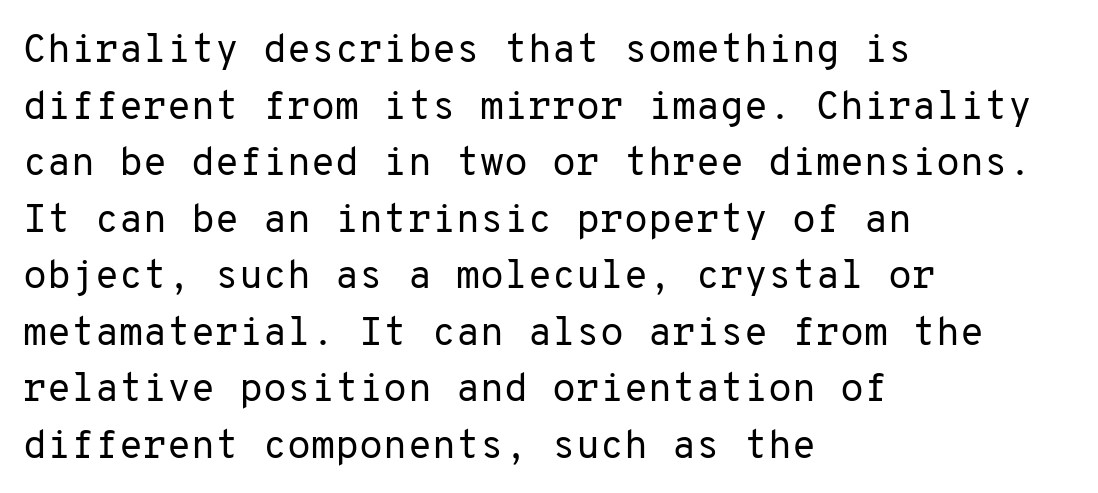
The image shows 39 px regular-weight sans-serif type, upright, monospaced; set left-aligned, normal line spacing (1.45x), normal letter spacing, not underlined; low stroke contrast and a medium x-height.
